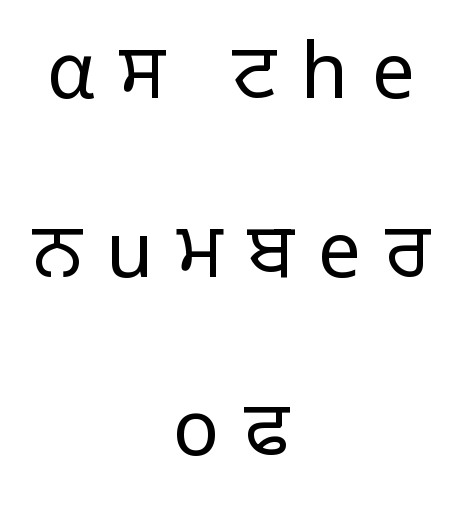
Q: Is the text bold? A: No.
Q: Is the text italic (slanted)? A: No, it is upright.
Q: Is the typeface a serif or a sans-serif typeface? A: Sans-serif.
Q: Is the text underlined? A: No.
Q: How is the paragraph aligned? A: Centered.
Q: Is the spacing between letters normal or unusually wide? A: Unusually wide.
Q: Is the spacing between lines tight, normal or loose? A: Loose.
Q: Width (condensed, normal, or wide)? A: Normal.
Q: Stroke contrast? A: Low.
Q: x-height? A: Medium.
Q: Monospaced? A: No.
